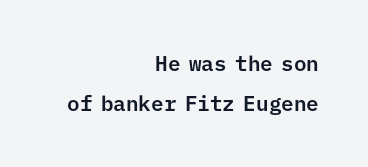
No word sits above an underline. There is no visible air inserted between adjacent glyphs. Is there any slant? The stems are plumb. Does the leading feel generous? Absolutely, it's lavish. Each line ends at the same right margin while the left side varies.
